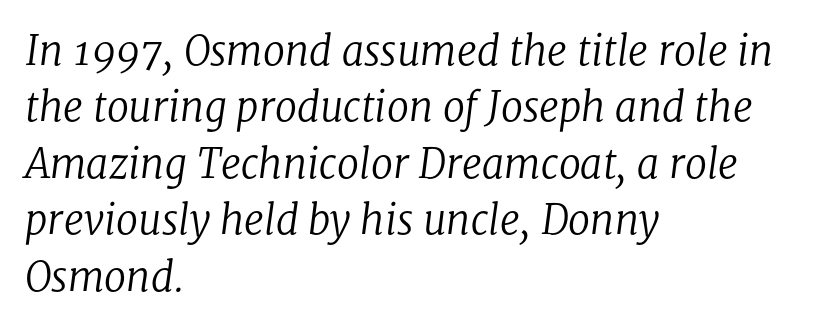
Q: Is the text bold? A: No.
Q: Is the text italic (slanted)? A: Yes, it leans right by about 8 degrees.
Q: Is the typeface a serif or a sans-serif typeface? A: Serif.
Q: Is the text underlined? A: No.
Q: How is the paragraph aligned? A: Left-aligned.
Q: Is the spacing between letters normal or unusually wide? A: Normal.
Q: Is the spacing between lines tight, normal or loose? A: Normal.
Q: Width (condensed, normal, or wide)? A: Normal.
Q: Stroke contrast? A: Low.
Q: x-height? A: Medium.
Q: Monospaced? A: No.
